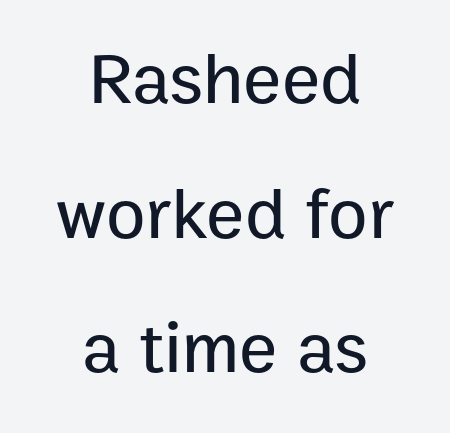
{"serif": "no", "italic": "no", "width": "normal", "stroke_contrast": "low", "x_height": "medium", "monospaced": "no", "underline": "no", "align": "center", "line_spacing_ratio": 1.87, "letter_spacing": "normal", "letter_spacing_em": 0.0, "glyph_px": 72}
